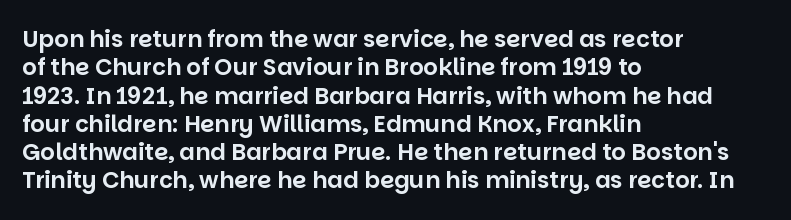
The image shows 23 px text type, upright; set left-aligned, line spacing 1.23x, normal letter spacing, not underlined.
